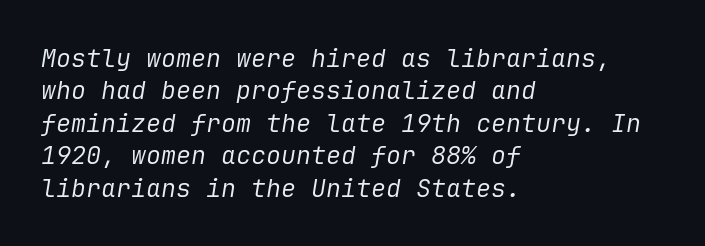
Q: Is the text bold? A: No.
Q: Is the text italic (slanted)? A: Yes, it leans right by about 9 degrees.
Q: Is the text underlined? A: No.
Q: How is the paragraph aligned? A: Left-aligned.
Q: Is the spacing between letters normal or unusually wide? A: Normal.
Q: Is the spacing between lines tight, normal or loose? A: Normal.
